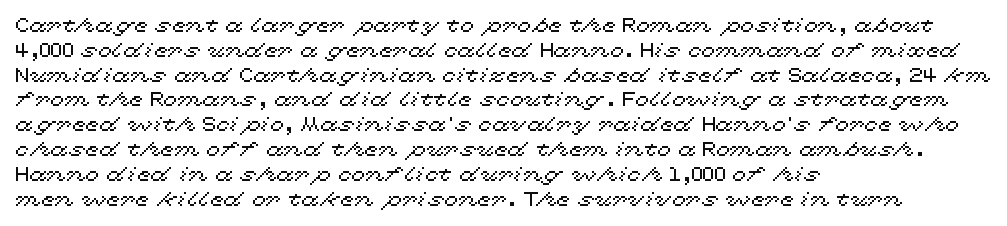
The image shows 20 px text type; set left-aligned, line spacing 1.24x, normal letter spacing, not underlined.
